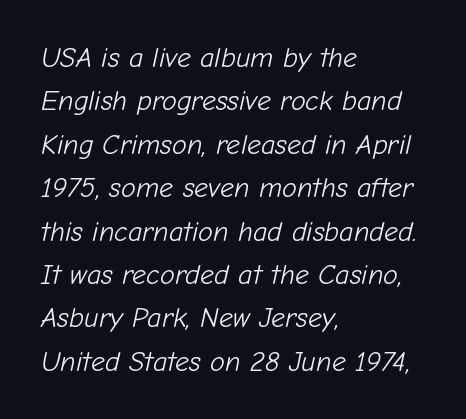
This rendering uses left alignment, leaving the right contour irregular. The strokes are not fattened; the text isn't bold. The glyphs look as if they've been sheared to an angle. Notice how descenders clear the ascenders below comfortably — that's standard leading.
